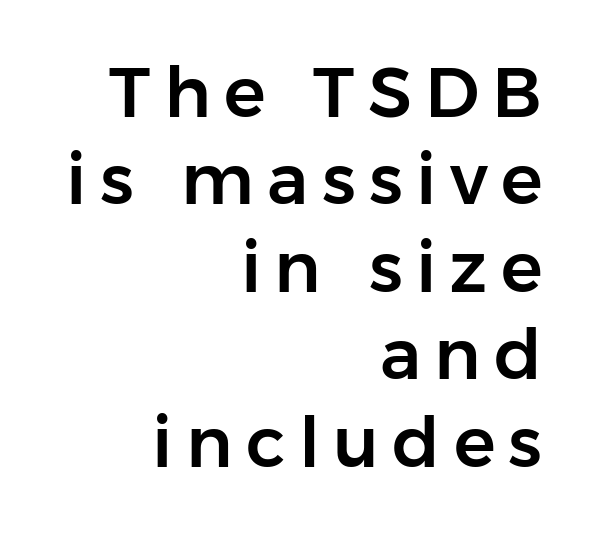
Words float on clear page, feet unadorned. A flush-right, rag-left setting is used for this passage. Do the characters align in a grid? No, the font is proportional. Horizontal bands of white between lines are of average thickness. Is this a sans? Yes — the strokes have no serifs. Do the letters lean? They stand straight.
